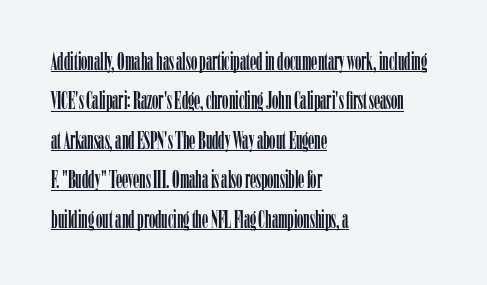
Q: Is the text italic (slanted)? A: No, it is upright.
Q: Is the text underlined? A: Yes.
Q: How is the paragraph aligned? A: Left-aligned.
Q: Is the spacing between letters normal or unusually wide? A: Normal.
Q: Is the spacing between lines tight, normal or loose? A: Normal.
